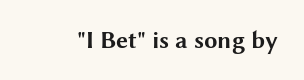
Q: Is the text bold? A: Yes.
Q: Is the text italic (slanted)? A: No, it is upright.
Q: Is the text underlined? A: No.
Q: Is the spacing between letters normal or unusually wide? A: Normal.
